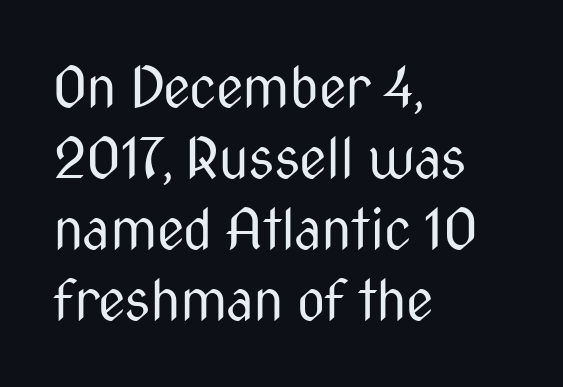
Is this a heavy cut? Hardly; it is regular or lighter. Interline gaps are of average width in this sample. A classic flush-left, rag-right setting is used for this passage. Unlike a traditional serif, this face leaves its strokes unadorned. Here the glyphs are tracked normally, forming tight word shapes.
